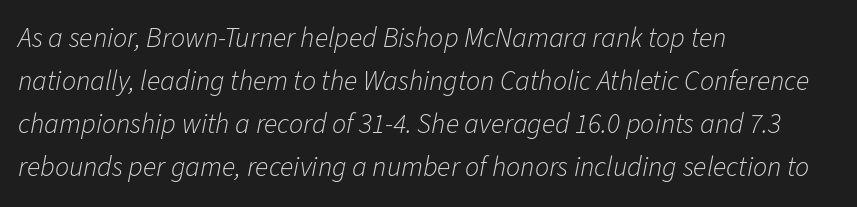
The zone under the glyphs is completely vacant. The passage shown is typed in a proportional face where columns would drift. Rendered with sloped, italic letterforms. If you measured baseline to baseline, you'd find a middling distance. Is the block centered? No — it sits flush against the left margin.
